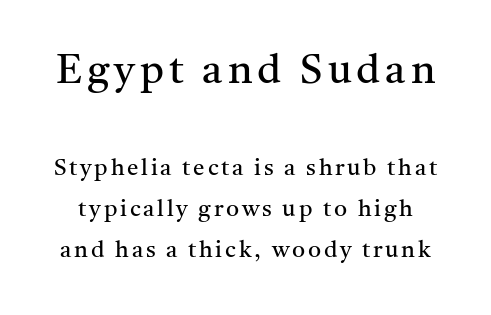
{"serif": "yes", "italic": "no", "bold": "no", "weight": "regular", "width": "normal", "stroke_contrast": "medium", "x_height": "medium", "monospaced": "no", "underline": "no", "line_spacing_ratio": 1.77, "larger_block": "first", "size_ratio": 1.78, "glyph_px": 41}
